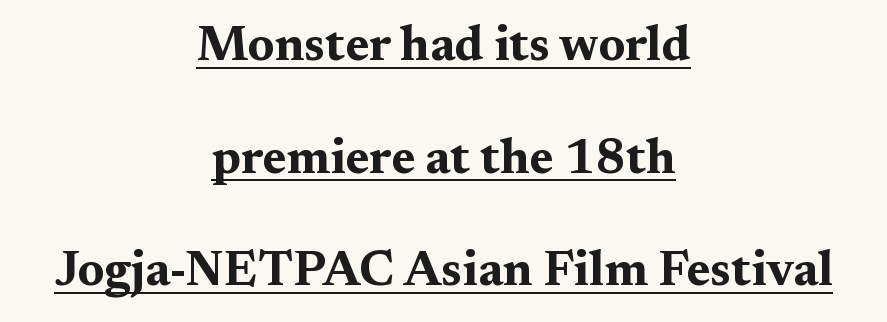
Tracking value appears to be zero — textbook default spacing. Decoration check: the copy is underlined. The letters carry serifs — small finishing strokes at the ends of their stems. Designer's note — italics off, roman on.
